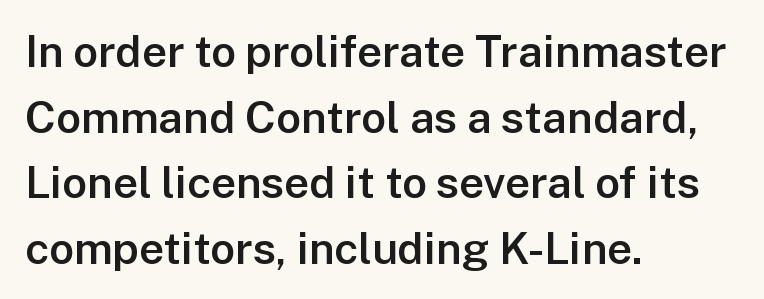
The image shows 44 px semibold sans-serif type, upright; set left-aligned, normal line spacing (1.49x), normal letter spacing, not underlined; low stroke contrast and a medium x-height.
